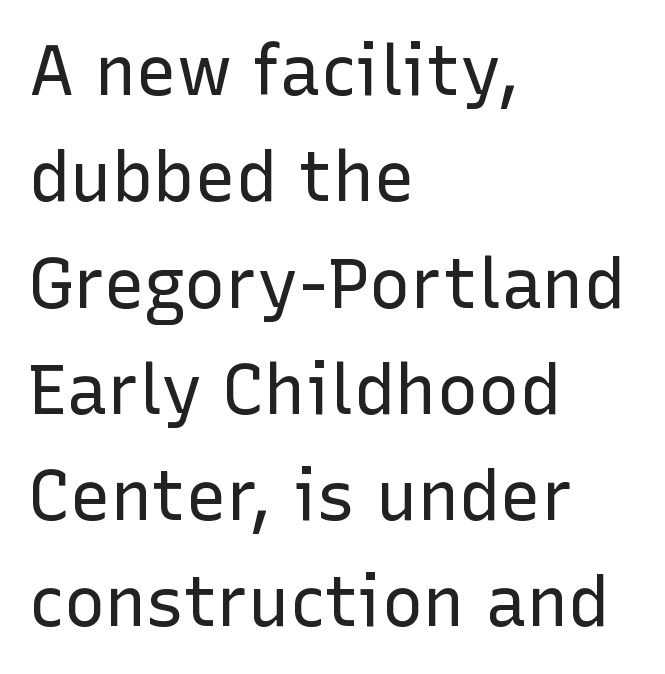
{"serif": "no", "italic": "no", "bold": "no", "weight": "regular", "width": "normal", "stroke_contrast": "low", "x_height": "medium", "monospaced": "no", "underline": "no", "align": "left", "line_spacing": "normal", "line_spacing_ratio": 1.54, "letter_spacing": "normal", "letter_spacing_em": 0.0, "glyph_px": 69}
